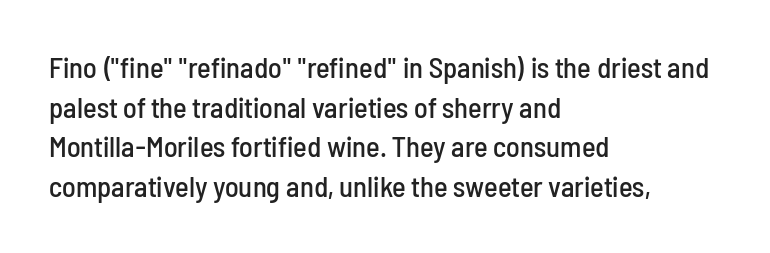
The image shows 29 px condensed sans-serif type, upright; set left-aligned, normal line spacing (1.37x), normal letter spacing, not underlined; low stroke contrast and a medium x-height.
